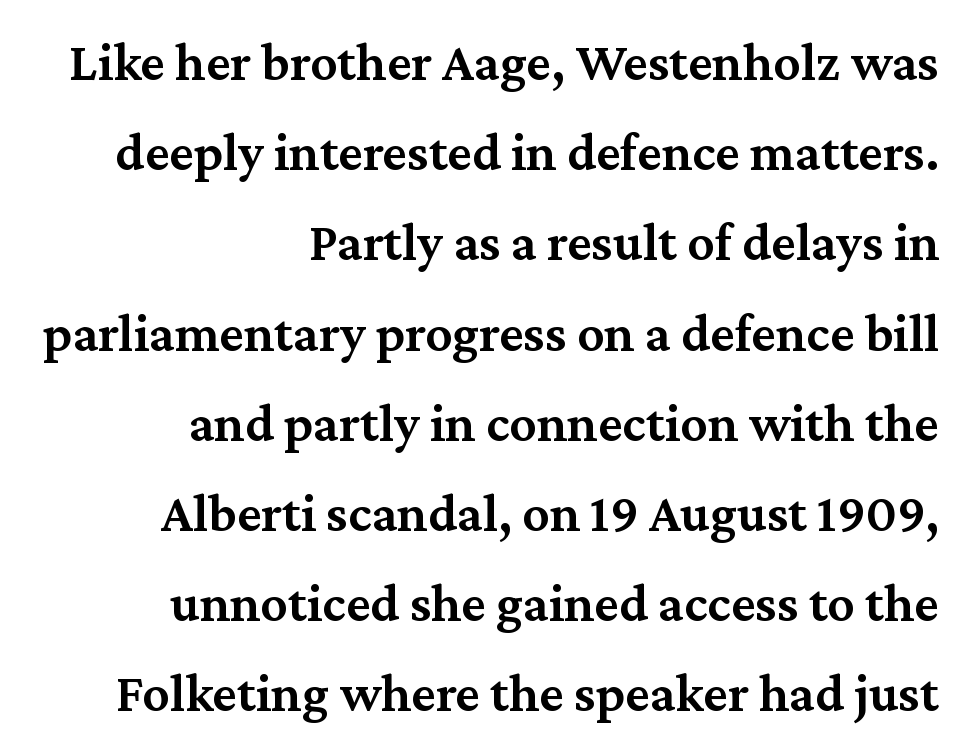
The image shows 54 px semibold serif type, upright; set right-aligned, normal line spacing (1.67x), normal letter spacing, not underlined; medium stroke contrast and a medium x-height.
